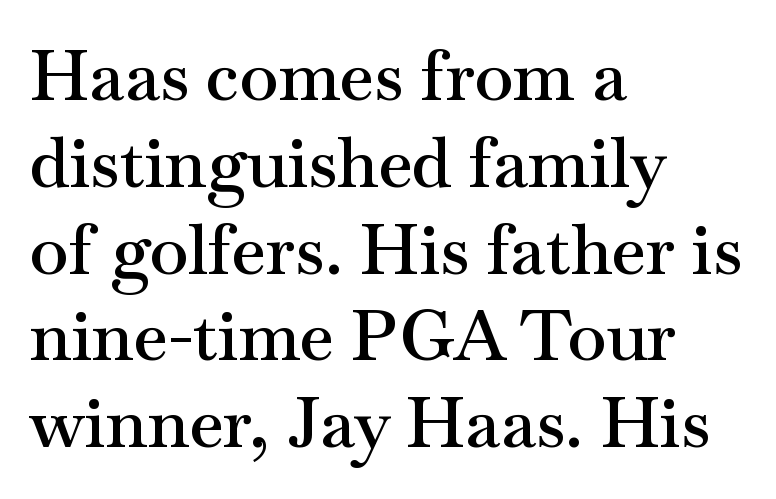
Notice how the passage keeps a crisp vertical edge on the left only. Weight: semibold (demi). Anything drawn beneath the words? Only blank space. This rendering leaves character spacing at its baseline value. You can tell it's not italic because the verticals are truly vertical.
